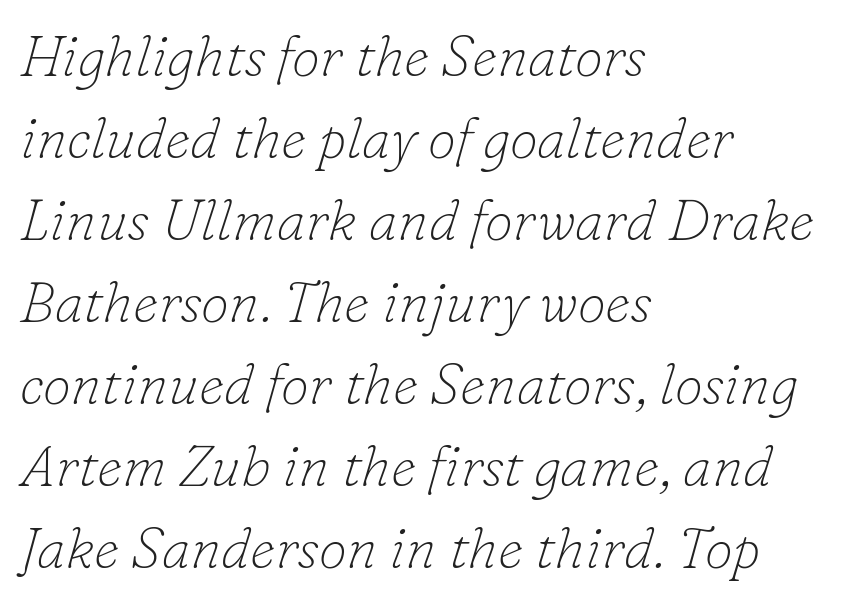
The image shows 57 px thin serif type, italic (leaning right); set left-aligned, normal line spacing (1.44x), normal letter spacing, not underlined; low stroke contrast and a small x-height.
